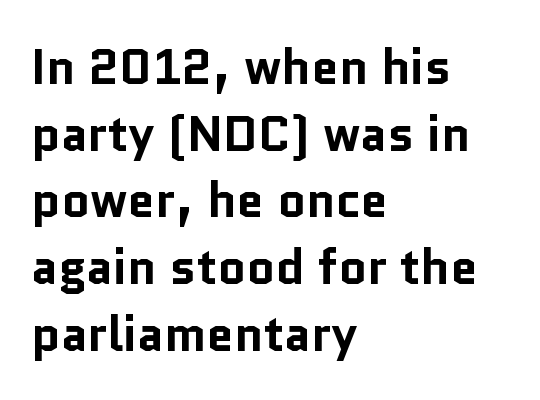
Each letter's strokes conclude bluntly, with no projecting serifs. Vertical spacing — default. Teacher's note: observe the even left margin — that is flush-left alignment. These words are printed bold, with thick strokes throughout.
